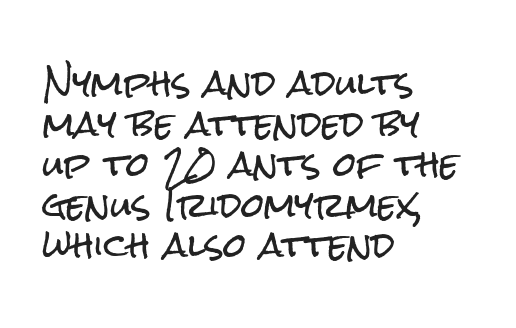
{"serif": "no", "italic": "no", "width": "condensed", "stroke_contrast": "low", "x_height": "medium", "monospaced": "no", "underline": "no", "align": "left", "line_spacing_ratio": 1.23, "letter_spacing": "normal", "letter_spacing_em": 0.0, "glyph_px": 33}
